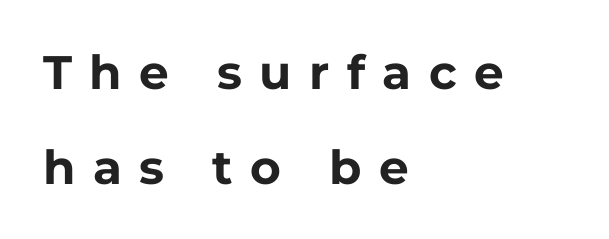
In CSS terms this would be text-align: left. Every stem runs plumb, perpendicular to the baseline. On the weight axis this lands at bold, roughly 700. The passage shown is typed in a proportional face where columns would drift. Nope, no serifs anywhere on these letters. The face used here is rendered with a markedly widened letterfit.
